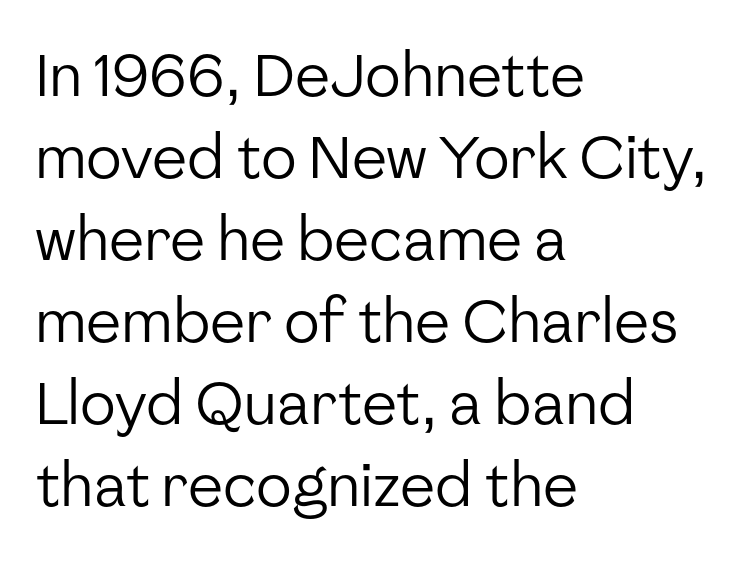
The designer left line spacing at the default. The face used here is proportionally spaced, like ordinary book or web type. Standard letterfit; no display-style spreading of the glyphs. The compositor pushed each line to the left boundary. Ink coverage per letter is moderate at most.
